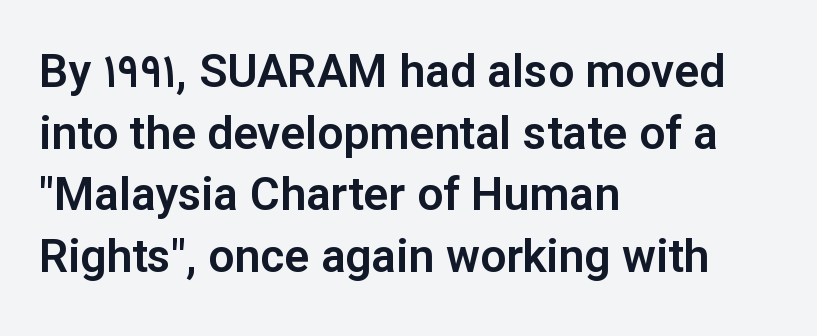
The image shows 46 px sans-serif type, upright; set left-aligned, normal line spacing (1.34x), normal letter spacing, not underlined; low stroke contrast and a medium x-height.
